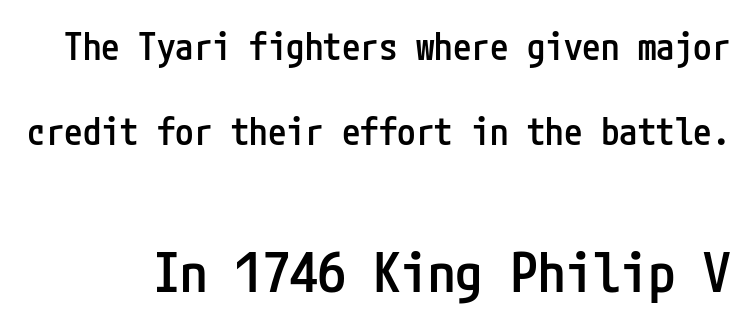
{"serif": "no", "italic": "no", "bold": "semi", "weight": "semibold", "width": "condensed", "stroke_contrast": "low", "x_height": "medium", "underline": "no", "line_spacing": "loose", "line_spacing_ratio": 2.3, "letter_spacing": "normal", "letter_spacing_em": 0.0, "larger_block": "second", "size_ratio": 1.49, "glyph_px": 55}
